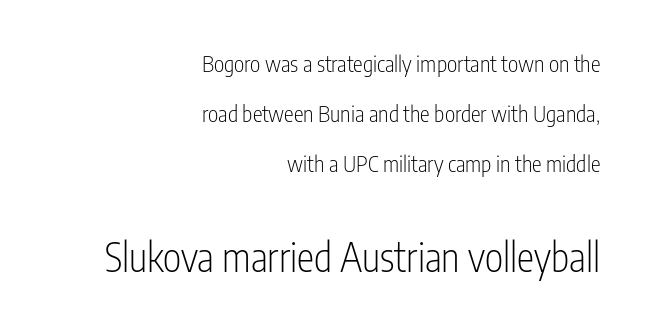
{"serif": "no", "italic": "no", "bold": "no", "weight": "light", "width": "condensed", "stroke_contrast": "low", "x_height": "medium", "monospaced": "no", "underline": "no", "align": "right", "line_spacing": "loose", "line_spacing_ratio": 2.28, "letter_spacing": "normal", "letter_spacing_em": 0.0, "larger_block": "second", "size_ratio": 1.77, "glyph_px": 39}
